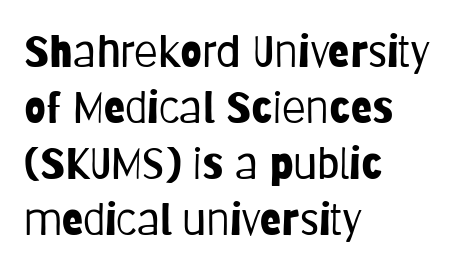
{"serif": "no", "italic": "no", "bold": "no", "weight": "light", "width": "condensed", "stroke_contrast": "low", "x_height": "large", "monospaced": "no", "underline": "no", "align": "left", "line_spacing": "normal", "line_spacing_ratio": 1.27, "letter_spacing": "normal", "letter_spacing_em": 0.0, "glyph_px": 44}
